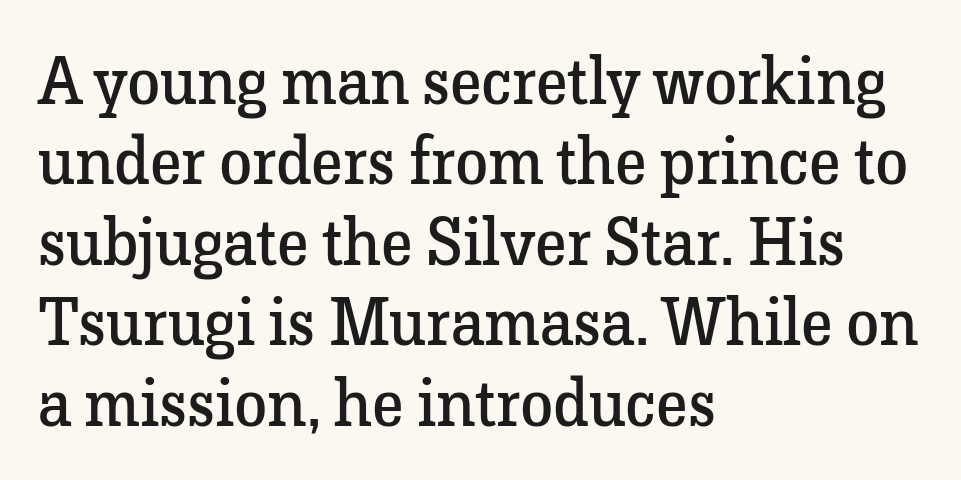
The image shows 67 px regular-weight serif type, upright; set left-aligned, line spacing 1.2x, normal letter spacing, not underlined; low stroke contrast and a medium x-height.
